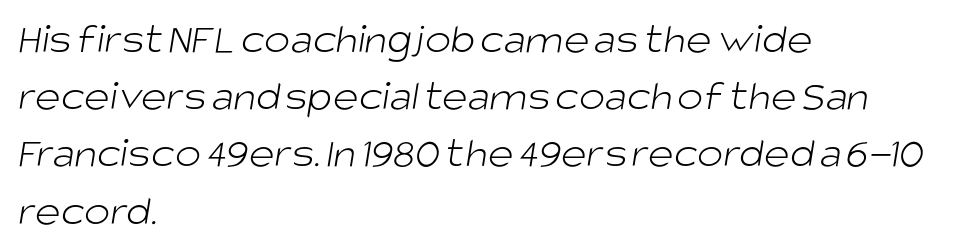
{"serif": "no", "bold": "no", "weight": "light", "width": "normal", "stroke_contrast": "low", "x_height": "large", "monospaced": "no", "underline": "no", "align": "left", "line_spacing": "normal", "line_spacing_ratio": 1.3, "letter_spacing": "normal", "letter_spacing_em": 0.0, "glyph_px": 44}
